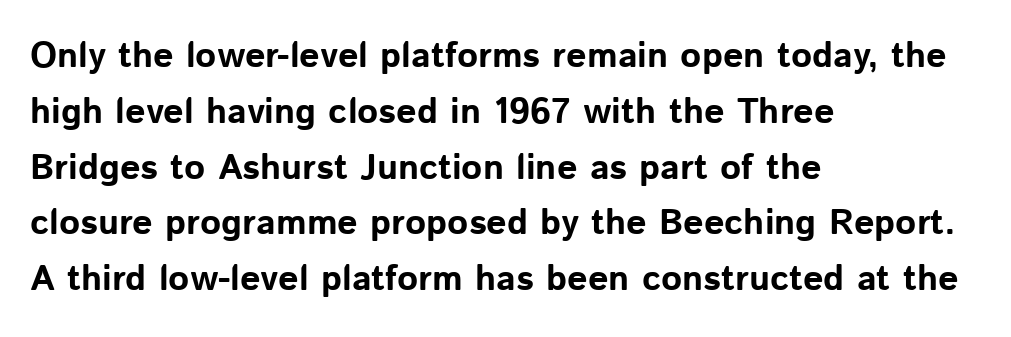
Decoration check: the copy has no underline. Ascenders rise straight up at ninety degrees. The text was rendered using a sans face with plain stroke endings. Each line starts at the same left margin while the right side varies.
